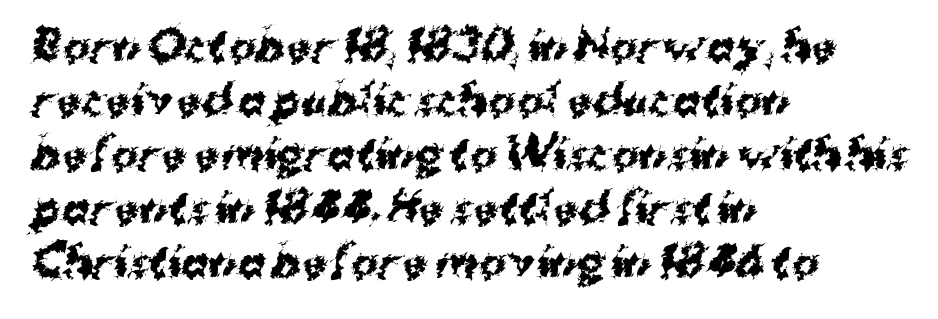
Q: Is the text bold? A: Yes.
Q: Is the typeface a serif or a sans-serif typeface? A: Sans-serif.
Q: Is the text underlined? A: No.
Q: How is the paragraph aligned? A: Left-aligned.
Q: Is the spacing between letters normal or unusually wide? A: Normal.
Q: Is the spacing between lines tight, normal or loose? A: Normal.
Q: Width (condensed, normal, or wide)? A: Normal.
Q: Stroke contrast? A: Medium.
Q: x-height? A: Medium.
Q: Monospaced? A: No.
